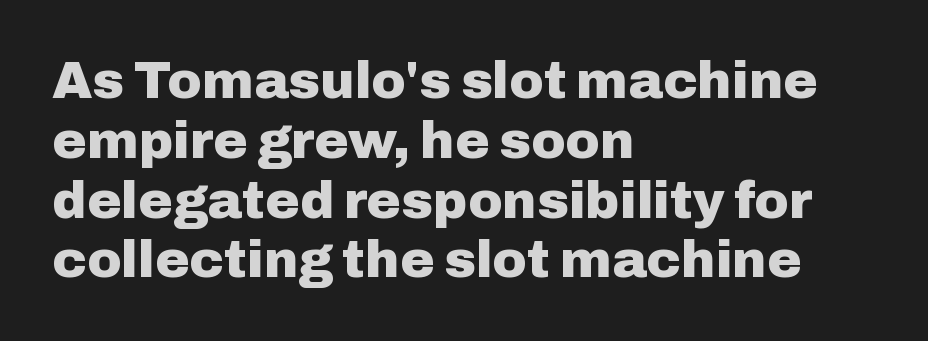
The image shows 52 px heavy sans-serif type, upright; set left-aligned, tight line spacing (1.15x), normal letter spacing, not underlined; low stroke contrast and a medium x-height.
